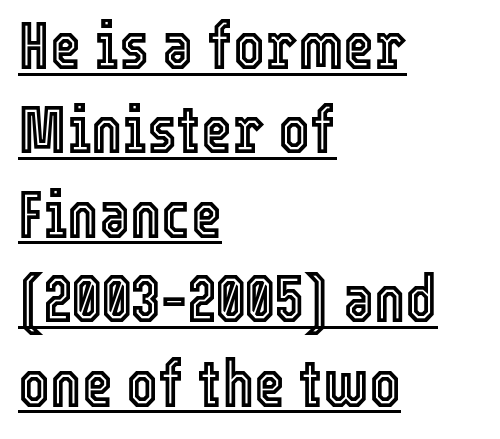
Like a heading marked for emphasis, these lines bear an underscore. Posture: straight, roman, zero tilt. Character widths vary here, with narrow letters taking less room than wide ones. The letterforms sit shoulder to shoulder at normal distance. A normal amount of white space separates one row of letters from the next.
